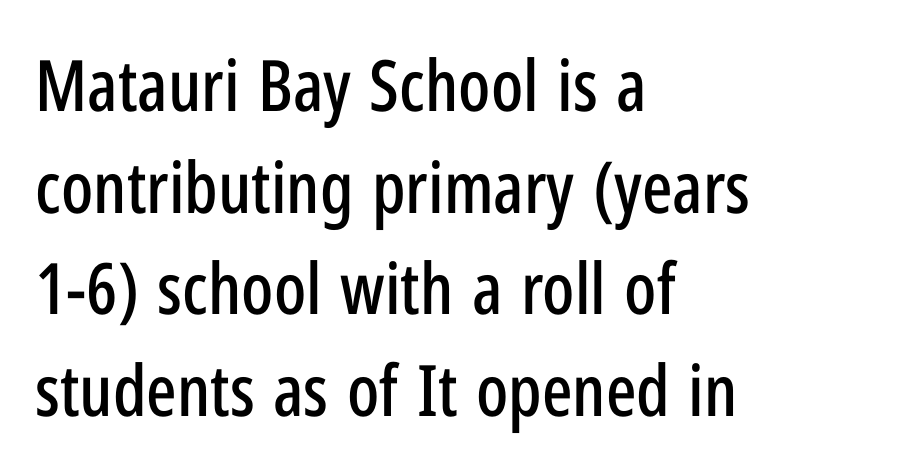
Q: Is the text italic (slanted)? A: No, it is upright.
Q: Is the typeface a serif or a sans-serif typeface? A: Sans-serif.
Q: Is the text underlined? A: No.
Q: How is the paragraph aligned? A: Left-aligned.
Q: Is the spacing between letters normal or unusually wide? A: Normal.
Q: Is the spacing between lines tight, normal or loose? A: Normal.
Q: Width (condensed, normal, or wide)? A: Condensed.
Q: Stroke contrast? A: Low.
Q: x-height? A: Medium.
Q: Monospaced? A: No.
